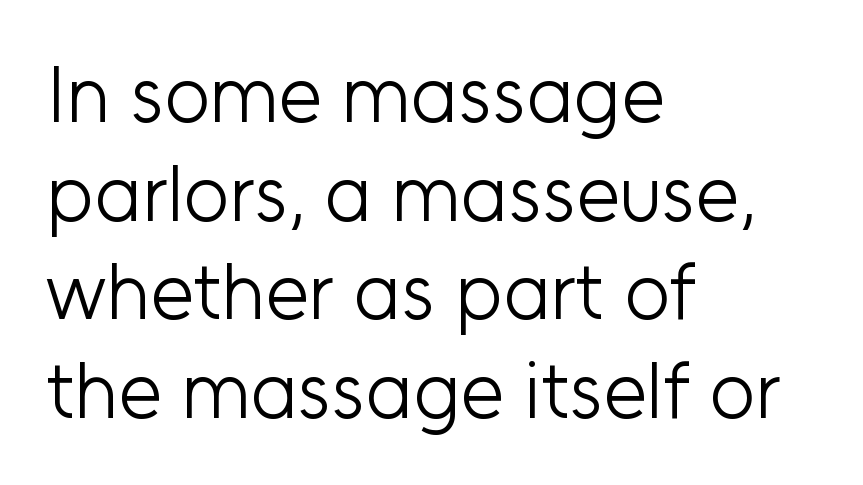
The image shows 79 px light sans-serif type, upright; set left-aligned, normal line spacing (1.25x), normal letter spacing, not underlined; low stroke contrast and a medium x-height.
